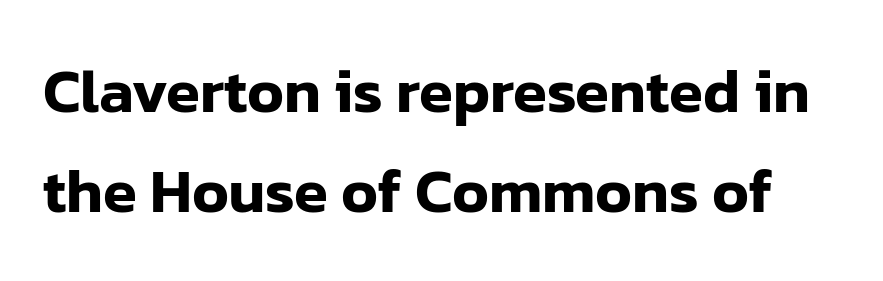
Q: Is the text italic (slanted)? A: No, it is upright.
Q: Is the typeface a serif or a sans-serif typeface? A: Sans-serif.
Q: Is the text underlined? A: No.
Q: Is the spacing between letters normal or unusually wide? A: Normal.
Q: Is the spacing between lines tight, normal or loose? A: Normal.
Q: Width (condensed, normal, or wide)? A: Normal.
Q: Stroke contrast? A: Low.
Q: x-height? A: Medium.
Q: Monospaced? A: No.
